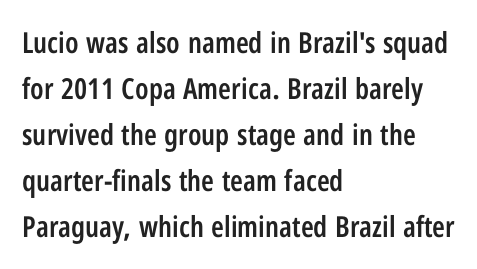
Q: Is the text bold? A: Semi-bold.
Q: Is the text italic (slanted)? A: No, it is upright.
Q: Is the typeface a serif or a sans-serif typeface? A: Sans-serif.
Q: Is the text underlined? A: No.
Q: How is the paragraph aligned? A: Left-aligned.
Q: Is the spacing between letters normal or unusually wide? A: Normal.
Q: Is the spacing between lines tight, normal or loose? A: Normal.
Q: Width (condensed, normal, or wide)? A: Condensed.
Q: Stroke contrast? A: Low.
Q: x-height? A: Medium.
Q: Monospaced? A: No.
